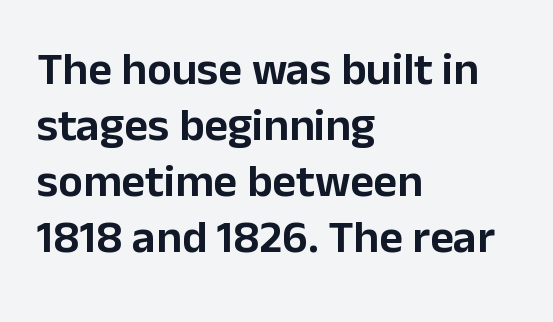
The image shows 46 px sans-serif type, upright; set left-aligned, line spacing 1.22x, normal letter spacing, not underlined; low stroke contrast and a medium x-height.
